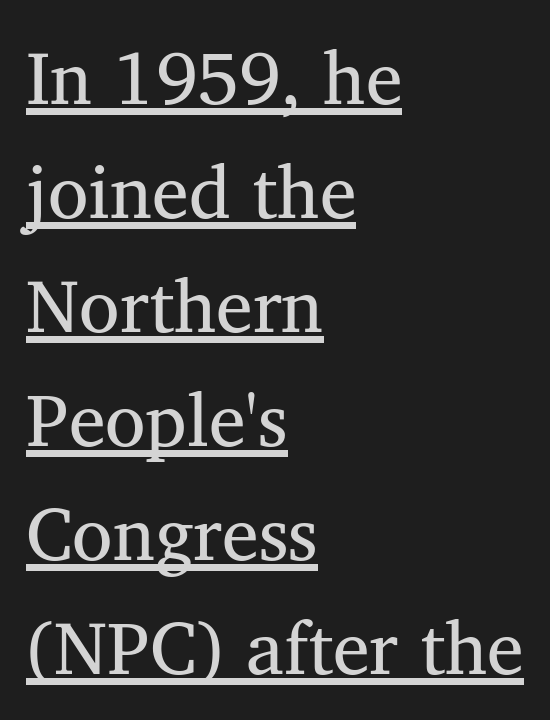
Q: Is the text bold? A: No.
Q: Is the text italic (slanted)? A: No, it is upright.
Q: Is the typeface a serif or a sans-serif typeface? A: Serif.
Q: Is the text underlined? A: Yes.
Q: How is the paragraph aligned? A: Left-aligned.
Q: Is the spacing between letters normal or unusually wide? A: Normal.
Q: Is the spacing between lines tight, normal or loose? A: Normal.
Q: Width (condensed, normal, or wide)? A: Normal.
Q: Stroke contrast? A: Medium.
Q: x-height? A: Medium.
Q: Monospaced? A: No.
